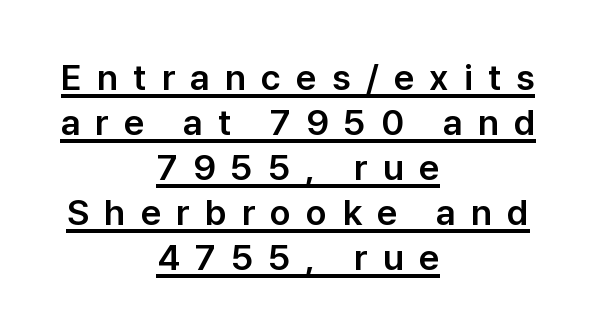
The lines are quadded center. The words here are underlined. The passage shown has open, widely tracked lettering throughout. You can tell it's not italic because the verticals are truly vertical. Proportional: the letters do not fall into vertical columns. The text was rendered using a sans face with plain stroke endings.
